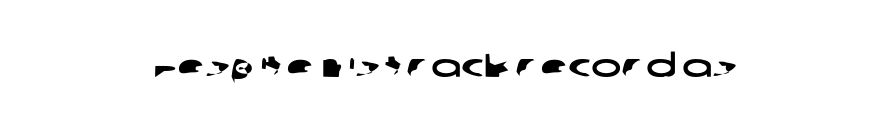
The image shows 32 px wide sans-serif type; set centered, normal letter spacing, not underlined; low stroke contrast and a large x-height.
